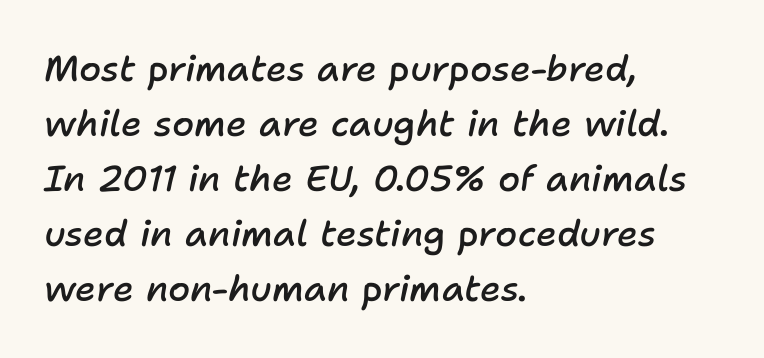
The image shows 36 px semibold type, italic (leaning right); set left-aligned, normal line spacing (1.53x), normal letter spacing, not underlined; low stroke contrast and a medium x-height.
